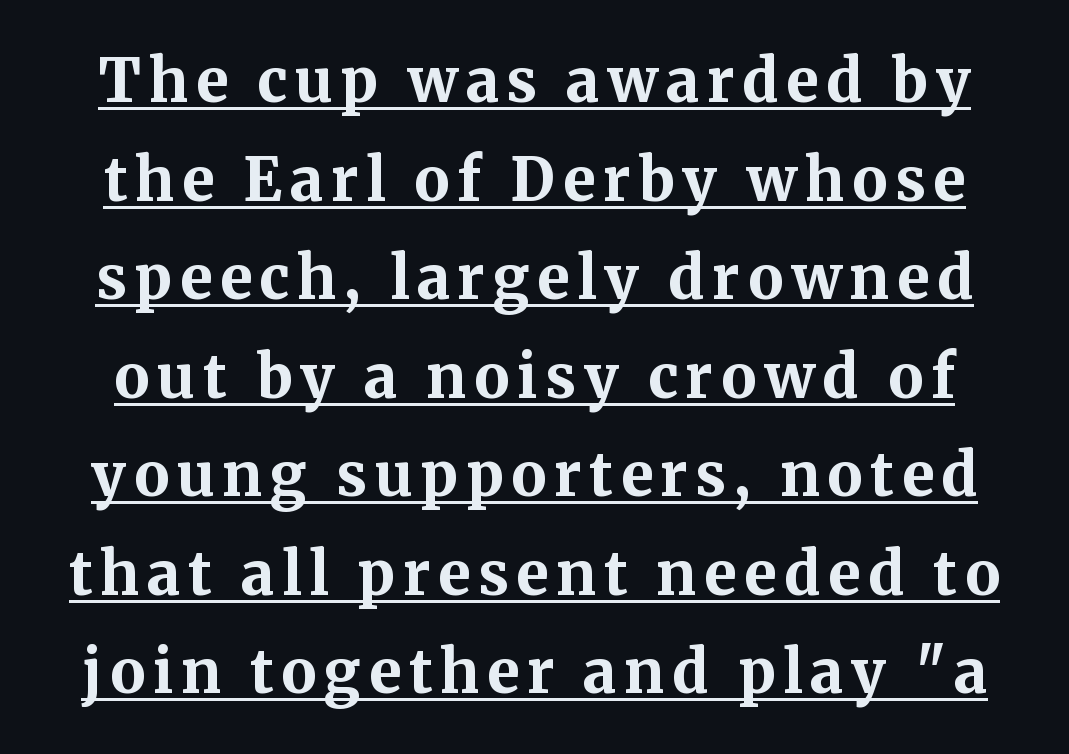
Q: Is the text bold? A: Yes.
Q: Is the text italic (slanted)? A: No, it is upright.
Q: Is the typeface a serif or a sans-serif typeface? A: Serif.
Q: Is the text underlined? A: Yes.
Q: Is the spacing between lines tight, normal or loose? A: Normal.
Q: Width (condensed, normal, or wide)? A: Normal.
Q: Stroke contrast? A: Medium.
Q: x-height? A: Medium.
Q: Monospaced? A: No.
